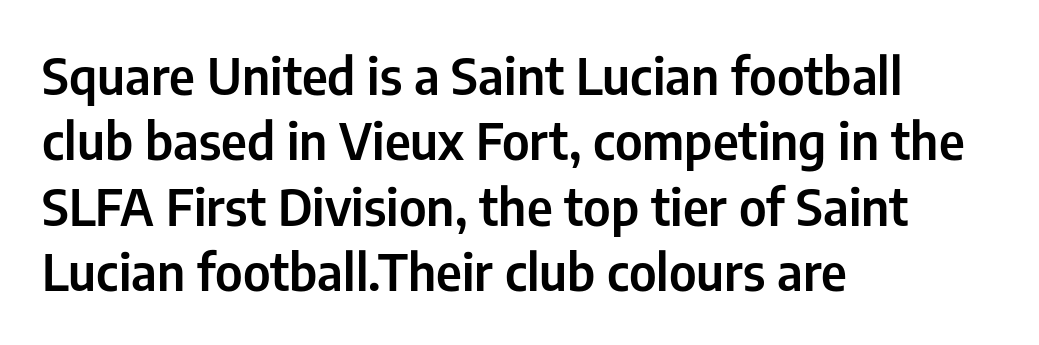
{"serif": "no", "italic": "no", "width": "condensed", "stroke_contrast": "low", "x_height": "medium", "monospaced": "no", "underline": "no", "align": "left", "line_spacing": "normal", "line_spacing_ratio": 1.28, "letter_spacing": "normal", "letter_spacing_em": 0.0, "glyph_px": 51}
